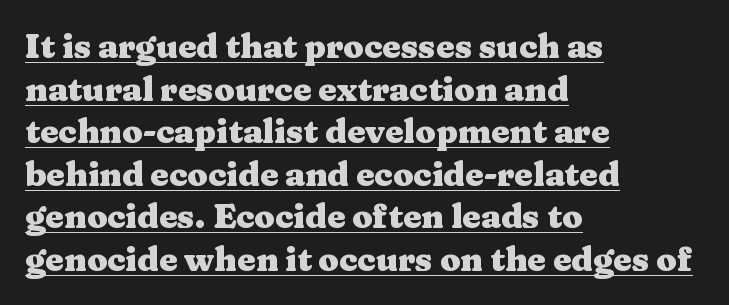
Caption: standard tracking, unaltered. The typeface chosen for these lines features serifs. Leading: standard. Do the characters align in a grid? No, the font is proportional. Heft: maximum for text — a bold. A student would call this left alignment; a typographer would say flush left, rag right.
